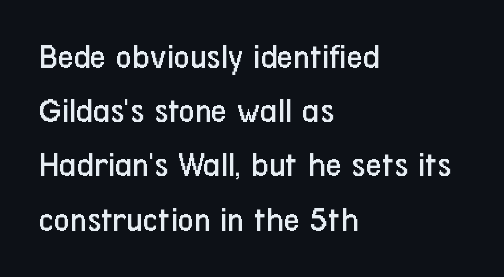
Each word holds together tightly as a unit, with standard inter-letter gaps. The lines sit at an ordinary, default distance from one another. The typography opts for an upright posture over an oblique one. Ink coverage per letter is moderate at most.
